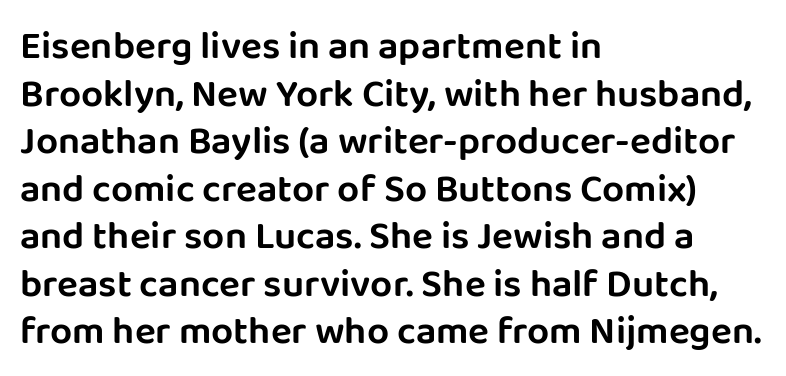
Q: Is the text italic (slanted)? A: No, it is upright.
Q: Is the typeface a serif or a sans-serif typeface? A: Sans-serif.
Q: Is the text underlined? A: No.
Q: How is the paragraph aligned? A: Left-aligned.
Q: Is the spacing between letters normal or unusually wide? A: Normal.
Q: Width (condensed, normal, or wide)? A: Normal.
Q: Stroke contrast? A: Low.
Q: x-height? A: Large.
Q: Monospaced? A: No.
